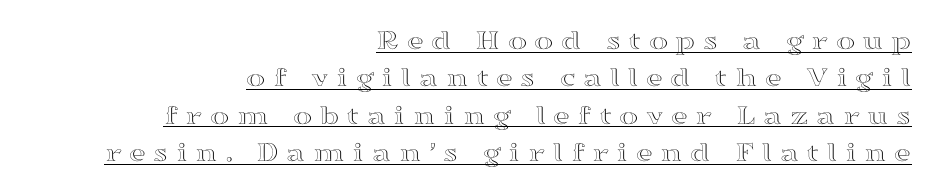
Casual observation: everything's shoved over to the right. A roman cut, with each character standing at attention. Note the varied advance widths — an 'i' is clearly narrower than an 'm'. The tracking reads as deliberately expanded to a designer's eye.
